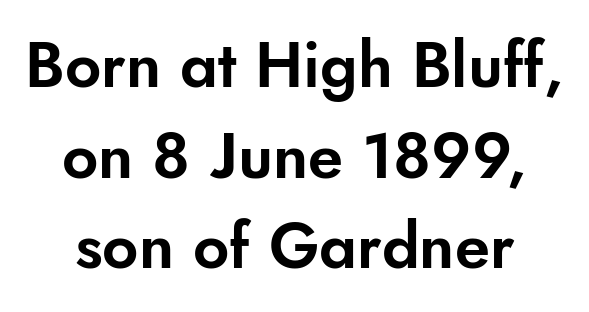
The image shows 63 px sans-serif type, upright; set centered, normal line spacing (1.44x), normal letter spacing, not underlined; low stroke contrast and a small x-height.
